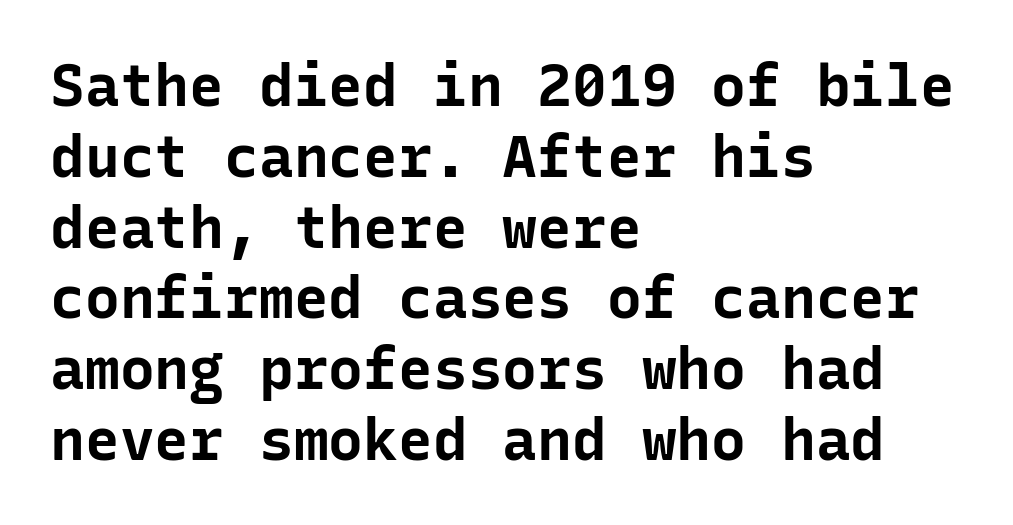
Q: Is the text bold? A: Yes.
Q: Is the text italic (slanted)? A: No, it is upright.
Q: Is the typeface a serif or a sans-serif typeface? A: Sans-serif.
Q: Is the text underlined? A: No.
Q: How is the paragraph aligned? A: Left-aligned.
Q: Is the spacing between letters normal or unusually wide? A: Normal.
Q: Width (condensed, normal, or wide)? A: Normal.
Q: Stroke contrast? A: Low.
Q: x-height? A: Medium.
Q: Monospaced? A: Yes.
